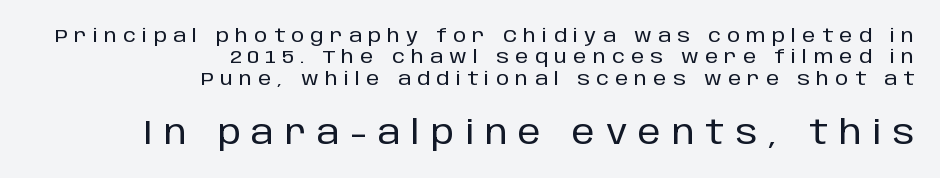
The baseline area is clear. Every row of glyphs terminates at an identical x-position on the right. Spacing between characters has been opened up far beyond the box default. The passage shown begins with its smaller block and ends with its larger one. These lines are rendered in a variable-pitch font.
